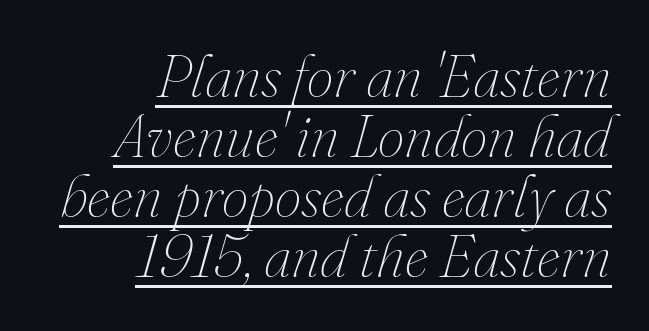
Q: Is the text bold? A: No.
Q: Is the text italic (slanted)? A: Yes, it leans right by about 16 degrees.
Q: Is the text underlined? A: Yes.
Q: How is the paragraph aligned? A: Right-aligned.
Q: Is the spacing between letters normal or unusually wide? A: Normal.
Q: Is the spacing between lines tight, normal or loose? A: Tight.
Q: Width (condensed, normal, or wide)? A: Normal.
Q: Stroke contrast? A: Medium.
Q: x-height? A: Small.
Q: Monospaced? A: No.
